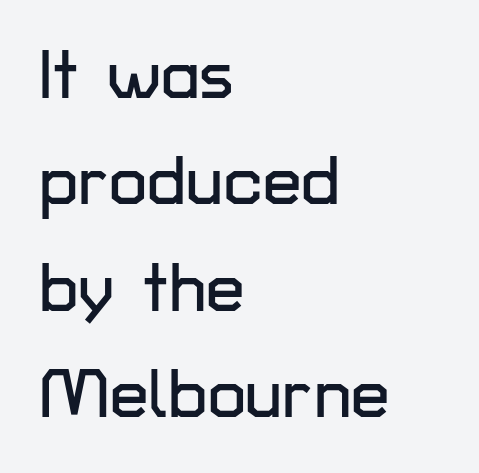
The image shows 69 px sans-serif type, upright; set left-aligned, normal line spacing (1.54x), normal letter spacing, not underlined; low stroke contrast and a medium x-height.
